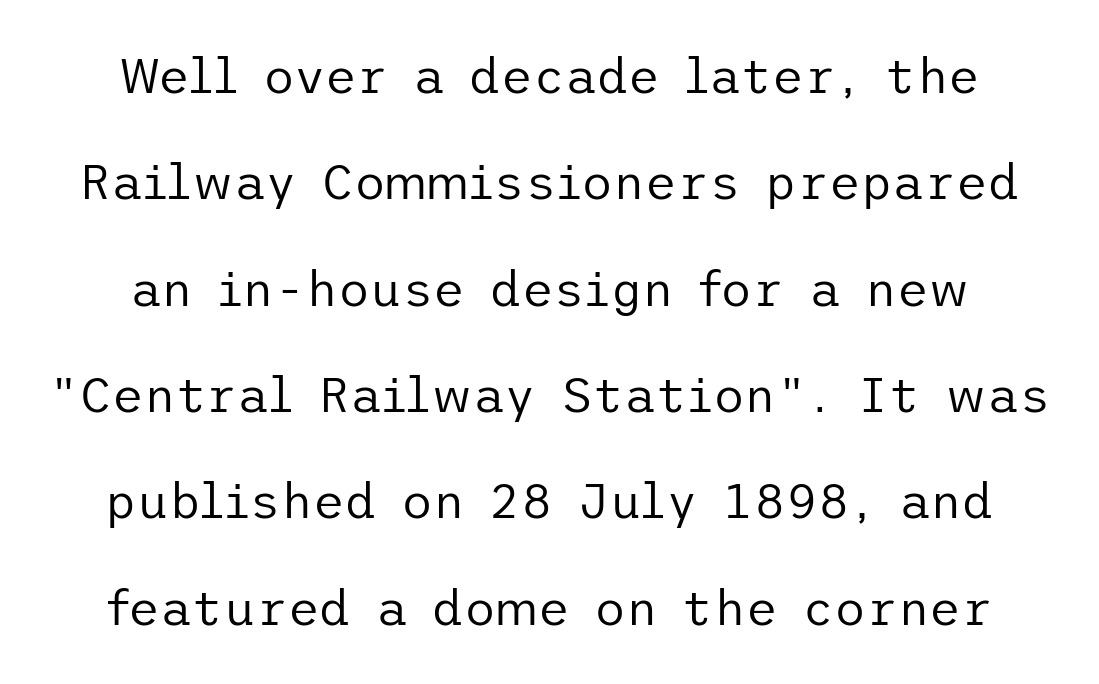
Q: Is the text bold? A: No.
Q: Is the text italic (slanted)? A: No, it is upright.
Q: Is the typeface a serif or a sans-serif typeface? A: Sans-serif.
Q: Is the text underlined? A: No.
Q: Is the spacing between letters normal or unusually wide? A: Normal.
Q: Is the spacing between lines tight, normal or loose? A: Loose.
Q: Width (condensed, normal, or wide)? A: Normal.
Q: Stroke contrast? A: Low.
Q: x-height? A: Medium.
